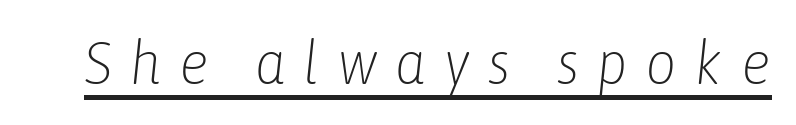
{"italic": "yes", "lean": "right", "slant_degrees": 6, "bold": "no", "weight": "light", "width": "condensed", "stroke_contrast": "low", "x_height": "medium", "monospaced": "no", "underline": "yes", "letter_spacing": "wide", "letter_spacing_em": 0.28, "glyph_px": 61}
